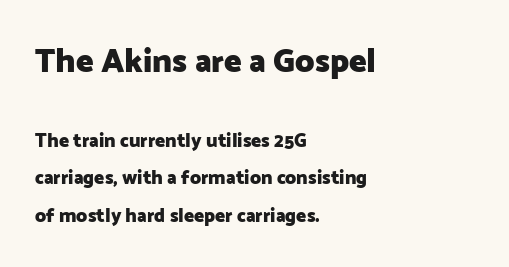
{"serif": "no", "italic": "no", "bold": "yes", "weight": "heavy", "width": "normal", "stroke_contrast": "low", "x_height": "medium", "monospaced": "no", "underline": "no", "align": "left", "line_spacing": "loose", "line_spacing_ratio": 1.96, "letter_spacing": "normal", "letter_spacing_em": 0.0, "larger_block": "first", "size_ratio": 1.74, "glyph_px": 33}
